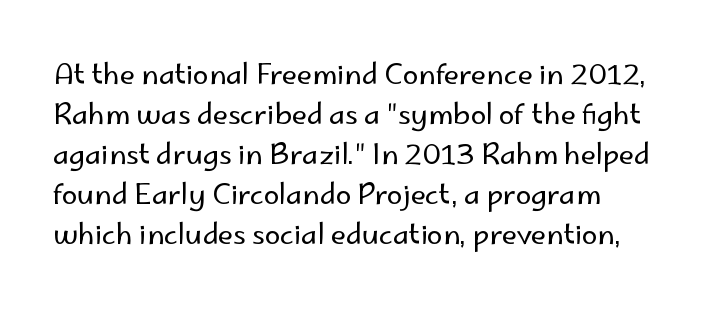
{"serif": "no", "italic": "no", "bold": "no", "weight": "regular", "width": "normal", "stroke_contrast": "low", "x_height": "small", "monospaced": "no", "underline": "no", "align": "left", "line_spacing": "normal", "line_spacing_ratio": 1.43, "letter_spacing": "normal", "letter_spacing_em": 0.0, "glyph_px": 28}
